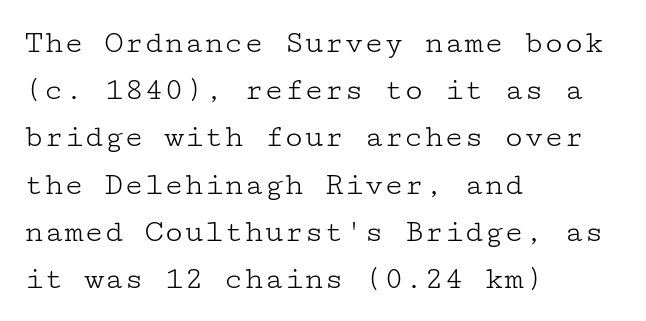
Caption: face not bold, strokes unweighted. The rendering uses a moderate line-height, typical for paragraphs. Upright lettering throughout. Layout note: lines flush left. A serif font was chosen for this passage.
